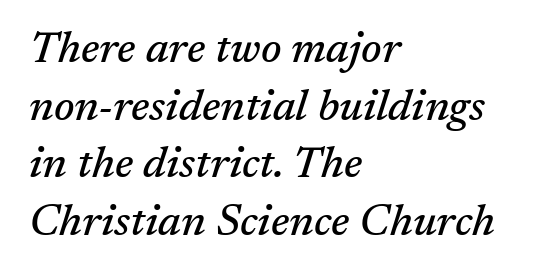
The image shows 44 px serif type, italic (leaning right); set left-aligned, normal line spacing (1.31x), normal letter spacing, not underlined; medium stroke contrast and a medium x-height.
